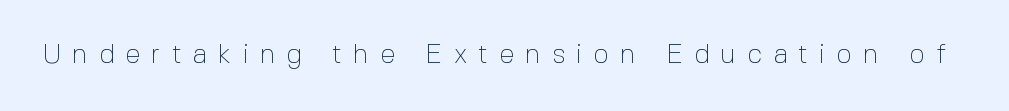
Q: Is the text bold? A: No.
Q: Is the text italic (slanted)? A: No, it is upright.
Q: Is the text underlined? A: No.
Q: Is the spacing between letters normal or unusually wide? A: Unusually wide.
